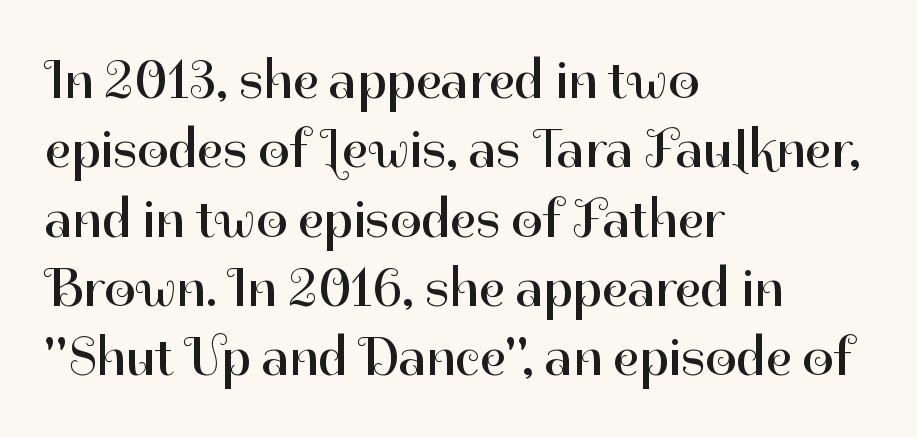
The image shows 55 px regular-weight sans-serif type, upright; set left-aligned, normal line spacing (1.26x), normal letter spacing, not underlined; high stroke contrast and a medium x-height.
